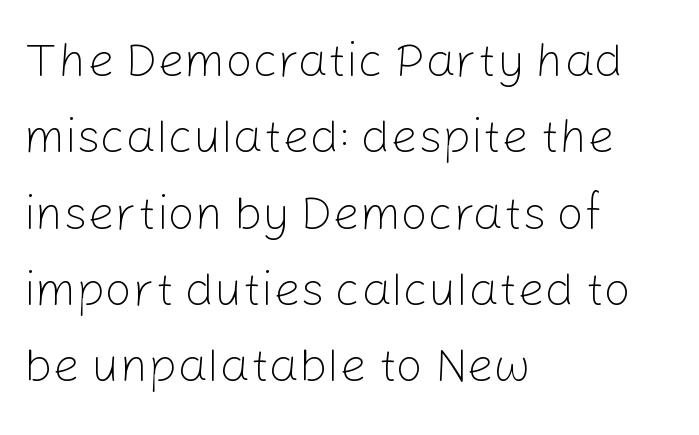
Here the designer chose a conventional face with non-uniform glyph widths. The font is comparable to plain body text, perhaps lighter. Is there any slant? The stems are plumb. What stands out about the letter spacing? Nothing — it is the standard amount.
